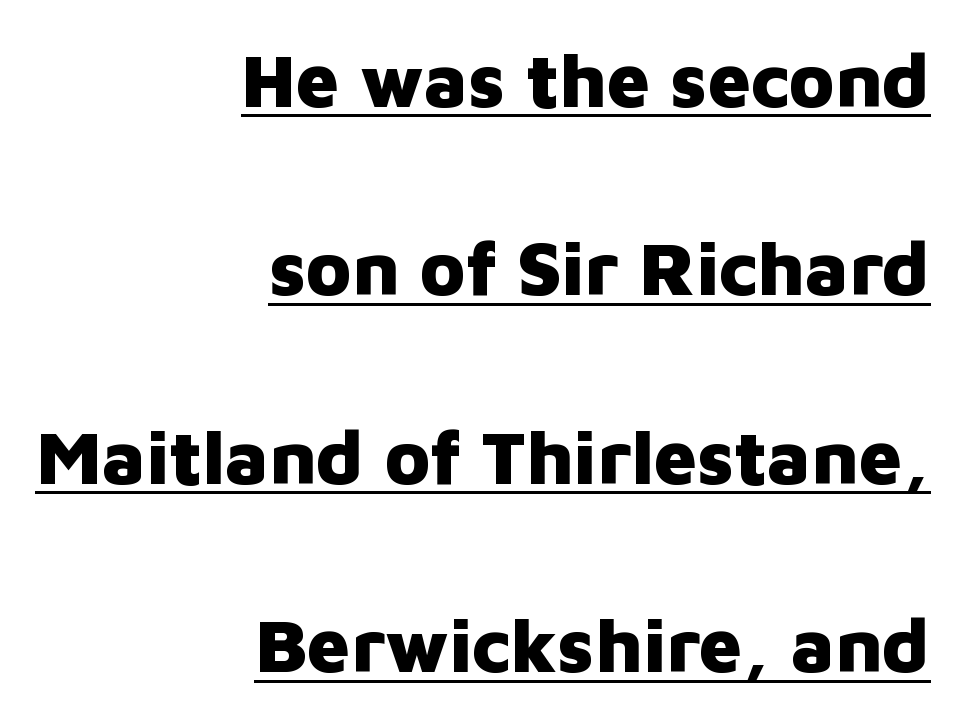
Q: Is the text bold? A: Yes.
Q: Is the text italic (slanted)? A: No, it is upright.
Q: Is the typeface a serif or a sans-serif typeface? A: Sans-serif.
Q: Is the text underlined? A: Yes.
Q: How is the paragraph aligned? A: Right-aligned.
Q: Is the spacing between letters normal or unusually wide? A: Normal.
Q: Is the spacing between lines tight, normal or loose? A: Loose.
Q: Width (condensed, normal, or wide)? A: Normal.
Q: Stroke contrast? A: Low.
Q: x-height? A: Medium.
Q: Monospaced? A: No.
